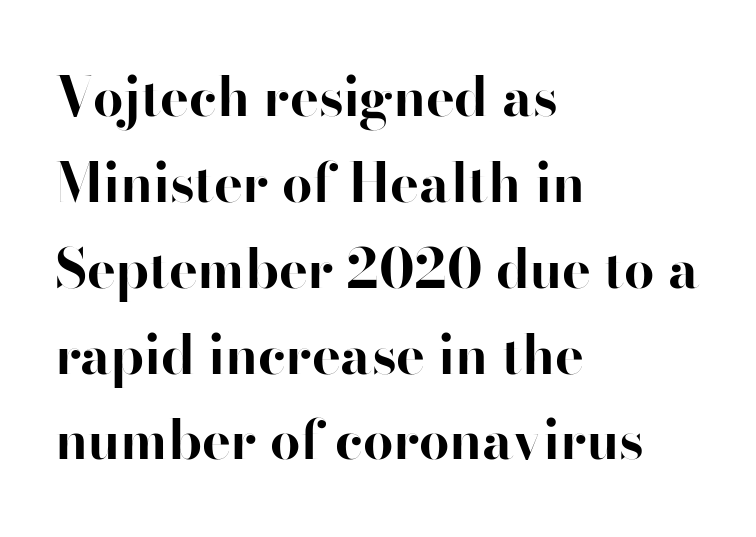
The image shows 54 px bold sans-serif type, upright; set left-aligned, normal line spacing (1.59x), normal letter spacing, not underlined; high stroke contrast and a small x-height.
